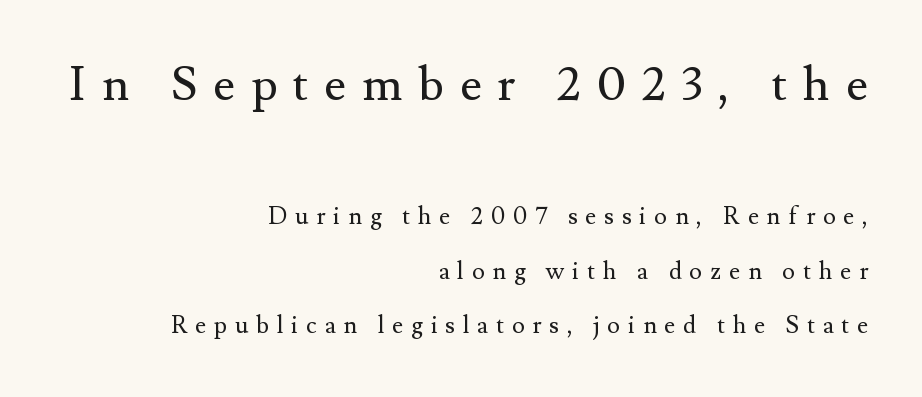
Words float on clear page, feet unadorned. The glyphs in this specimen are seriffed. Posture: straight, roman, zero tilt. Horizontal alignment here is rightward, an uncommon choice for prose.
